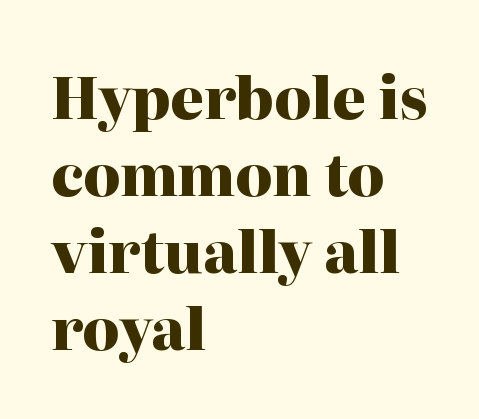
Q: Is the text bold? A: Yes.
Q: Is the text italic (slanted)? A: No, it is upright.
Q: Is the typeface a serif or a sans-serif typeface? A: Serif.
Q: Is the text underlined? A: No.
Q: How is the paragraph aligned? A: Left-aligned.
Q: Is the spacing between letters normal or unusually wide? A: Normal.
Q: Is the spacing between lines tight, normal or loose? A: Normal.
Q: Width (condensed, normal, or wide)? A: Normal.
Q: Stroke contrast? A: High.
Q: x-height? A: Medium.
Q: Monospaced? A: No.
